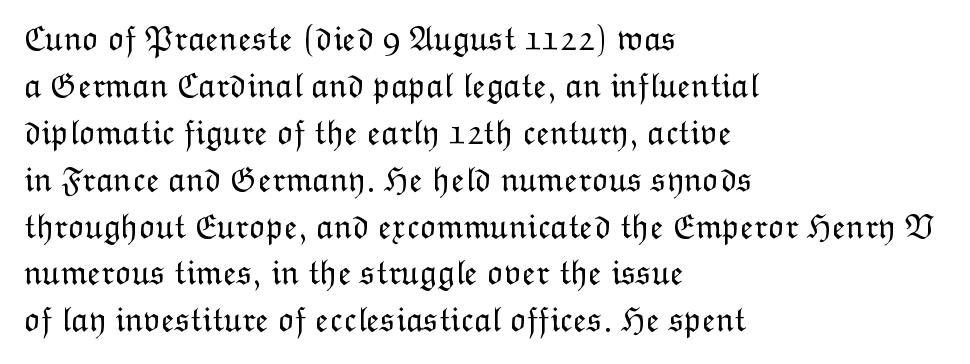
It's the straight-up-and-down kind of type. Reading down the column, the eye jumps a familiar distance to each next line. The face used here is rendered with its standard letterfit. You could not count columns in this text — the font is proportionally spaced.
